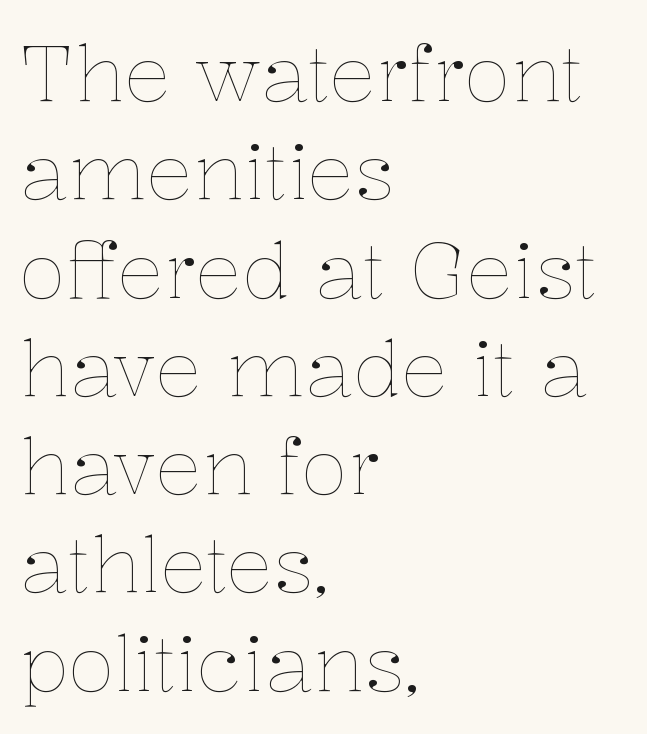
Q: Is the text bold? A: No.
Q: Is the text italic (slanted)? A: No, it is upright.
Q: Is the text underlined? A: No.
Q: How is the paragraph aligned? A: Left-aligned.
Q: Is the spacing between letters normal or unusually wide? A: Normal.
Q: Is the spacing between lines tight, normal or loose? A: Normal.
Q: Width (condensed, normal, or wide)? A: Normal.
Q: Stroke contrast? A: Low.
Q: x-height? A: Medium.
Q: Monospaced? A: No.
